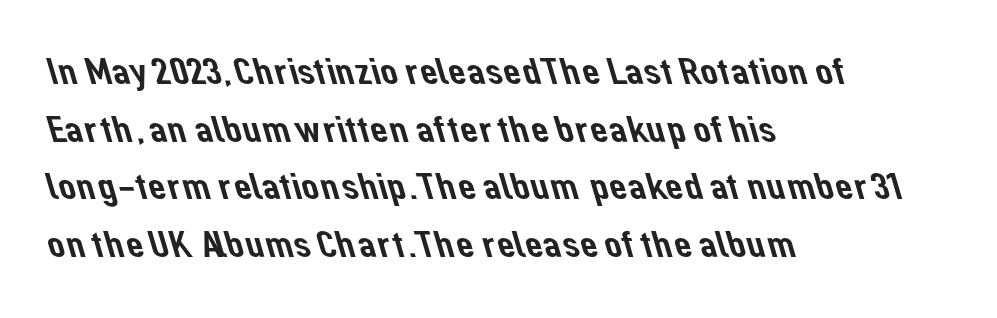
{"serif": "no", "width": "normal", "stroke_contrast": "low", "x_height": "medium", "monospaced": "no", "underline": "no", "align": "left", "line_spacing": "normal", "line_spacing_ratio": 1.48, "letter_spacing": "normal", "letter_spacing_em": 0.0, "glyph_px": 39}
